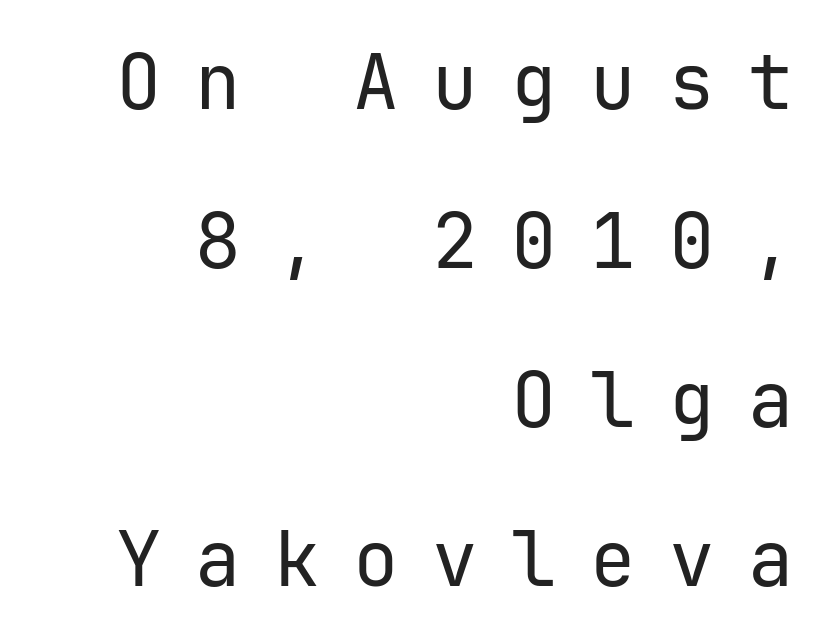
A typesetter would mark this as roman, not italic. The foot of each line stays bare and open. Note the uniform advance width — an 'i' takes as much space as an 'm'. Quick note: interline space is abundant. The type family on display is of the sans-serif kind. Inter-character spacing is expanded well beyond the font's built-in metrics.
